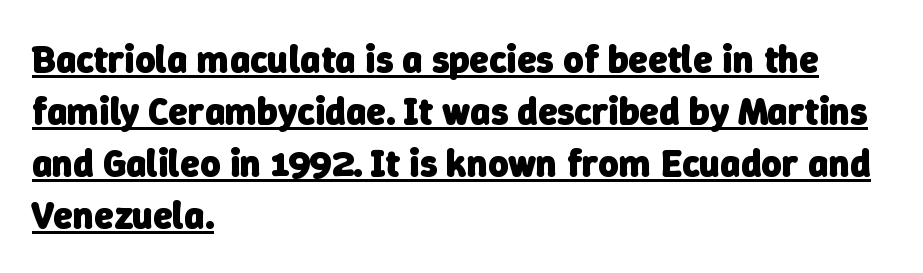
The letters carry no serifs — their stems end cleanly without finishing strokes. A typographer would call this underscored text. What stands out about the letter spacing? Nothing — it is the standard amount. Varying glyph widths throughout — classic text-font behaviour. A dark, heavy texture on the line: the type is bold.
